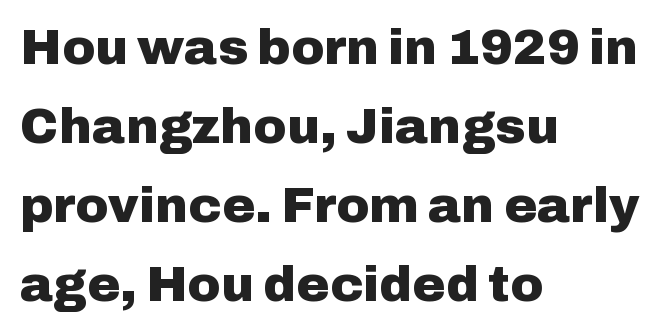
Q: Is the text bold? A: Yes.
Q: Is the text italic (slanted)? A: No, it is upright.
Q: Is the typeface a serif or a sans-serif typeface? A: Sans-serif.
Q: Is the text underlined? A: No.
Q: How is the paragraph aligned? A: Left-aligned.
Q: Is the spacing between letters normal or unusually wide? A: Normal.
Q: Is the spacing between lines tight, normal or loose? A: Normal.
Q: Width (condensed, normal, or wide)? A: Normal.
Q: Stroke contrast? A: Low.
Q: x-height? A: Medium.
Q: Monospaced? A: No.
